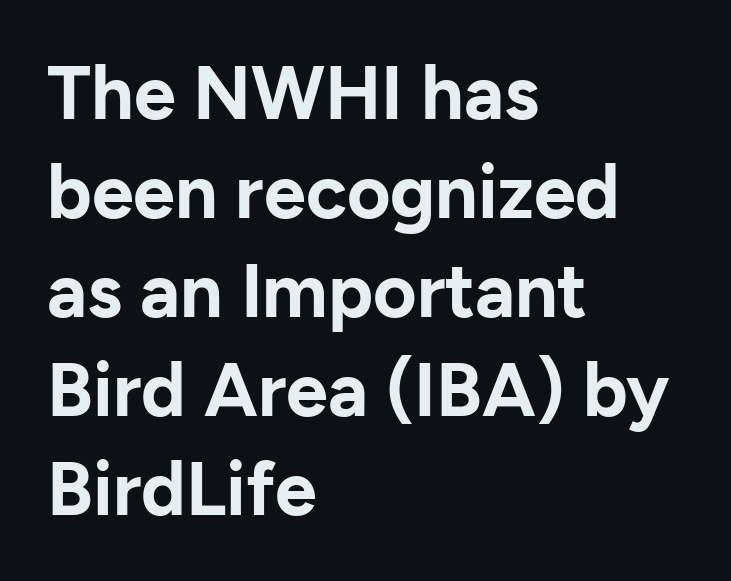
{"serif": "no", "italic": "no", "bold": "yes", "weight": "bold", "width": "normal", "stroke_contrast": "low", "x_height": "medium", "monospaced": "no", "underline": "no", "align": "left", "line_spacing": "normal", "line_spacing_ratio": 1.32, "letter_spacing": "normal", "letter_spacing_em": 0.0, "glyph_px": 75}
